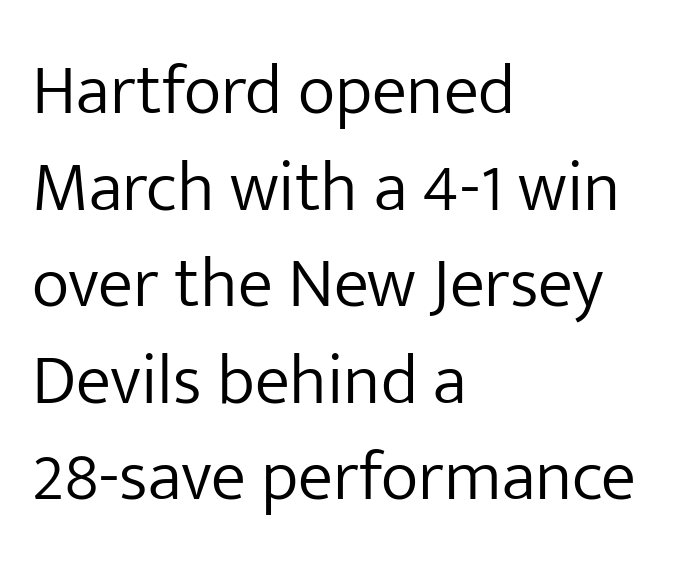
Each row of text sits above clean, open space. The face used here is rendered with its standard letterfit. Line spacing here is normal. Unlike italic type, these characters show no tilt at all. Font category for this specimen: sans-serif.
